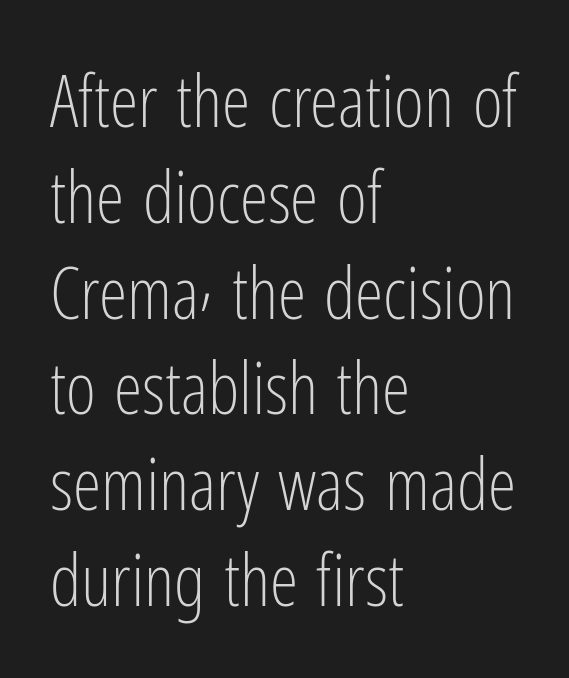
Q: Is the text bold? A: No.
Q: Is the text italic (slanted)? A: No, it is upright.
Q: Is the typeface a serif or a sans-serif typeface? A: Sans-serif.
Q: Is the text underlined? A: No.
Q: How is the paragraph aligned? A: Left-aligned.
Q: Is the spacing between letters normal or unusually wide? A: Normal.
Q: Is the spacing between lines tight, normal or loose? A: Normal.
Q: Width (condensed, normal, or wide)? A: Condensed.
Q: Stroke contrast? A: Low.
Q: x-height? A: Medium.
Q: Monospaced? A: No.
